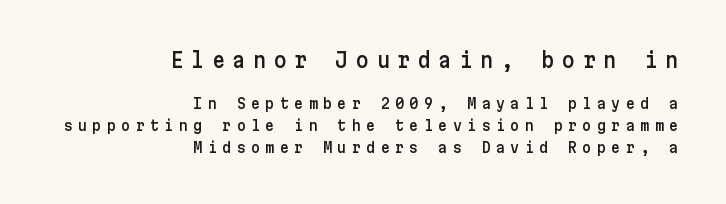
{"italic": "no", "underline": "no", "align": "right", "line_spacing": "normal", "line_spacing_ratio": 1.56, "letter_spacing": "wide", "letter_spacing_em": 0.38, "larger_block": "first", "size_ratio": 1.43, "glyph_px": 20}
